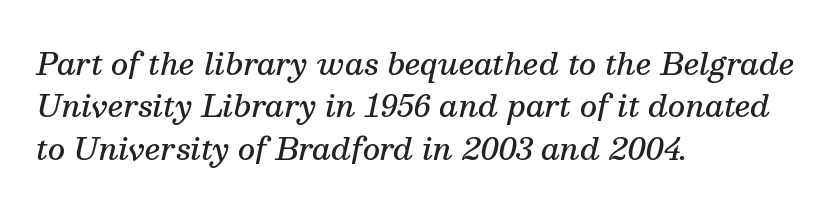
{"serif": "yes", "italic": "yes", "lean": "right", "slant_degrees": 13, "bold": "semi", "weight": "semibold", "width": "normal", "stroke_contrast": "medium", "x_height": "medium", "monospaced": "no", "underline": "no", "align": "left", "line_spacing": "normal", "line_spacing_ratio": 1.41, "letter_spacing": "normal", "letter_spacing_em": 0.0, "glyph_px": 30}
